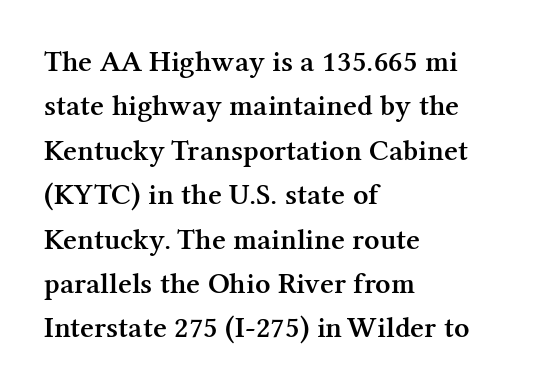
The image shows 30 px semibold serif type, upright; set left-aligned, normal line spacing (1.48x), normal letter spacing, not underlined; medium stroke contrast and a medium x-height.
